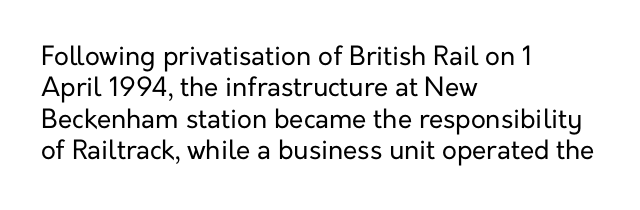
Q: Is the text bold? A: No.
Q: Is the text italic (slanted)? A: No, it is upright.
Q: Is the text underlined? A: No.
Q: How is the paragraph aligned? A: Left-aligned.
Q: Is the spacing between letters normal or unusually wide? A: Normal.
